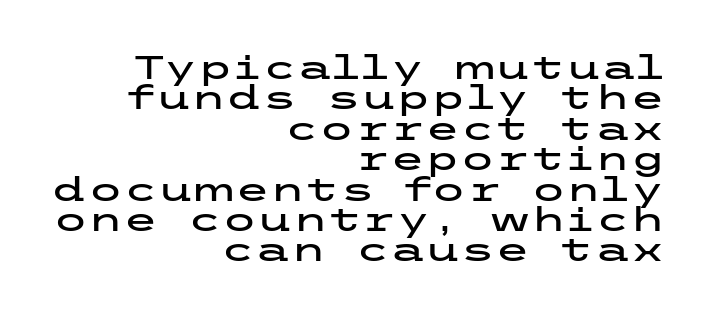
Students, observe: this is what under-led, compact text looks like. There is no visible air inserted between adjacent glyphs. To sum up the face: it is a sans, with no serifs. Glance below the letters and you will spot only blank space.
